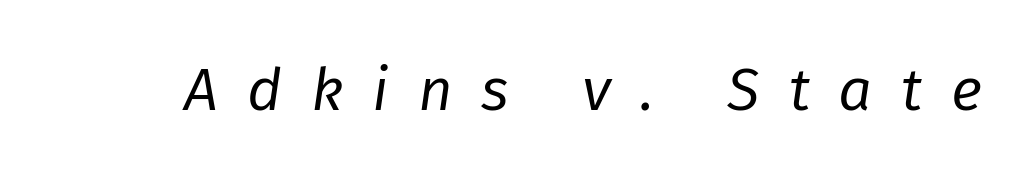
Q: Is the text bold? A: No.
Q: Is the text italic (slanted)? A: Yes, it leans right by about 8 degrees.
Q: Is the text underlined? A: No.
Q: Is the spacing between letters normal or unusually wide? A: Unusually wide.
Q: Width (condensed, normal, or wide)? A: Normal.
Q: Stroke contrast? A: Low.
Q: x-height? A: Medium.
Q: Monospaced? A: No.
